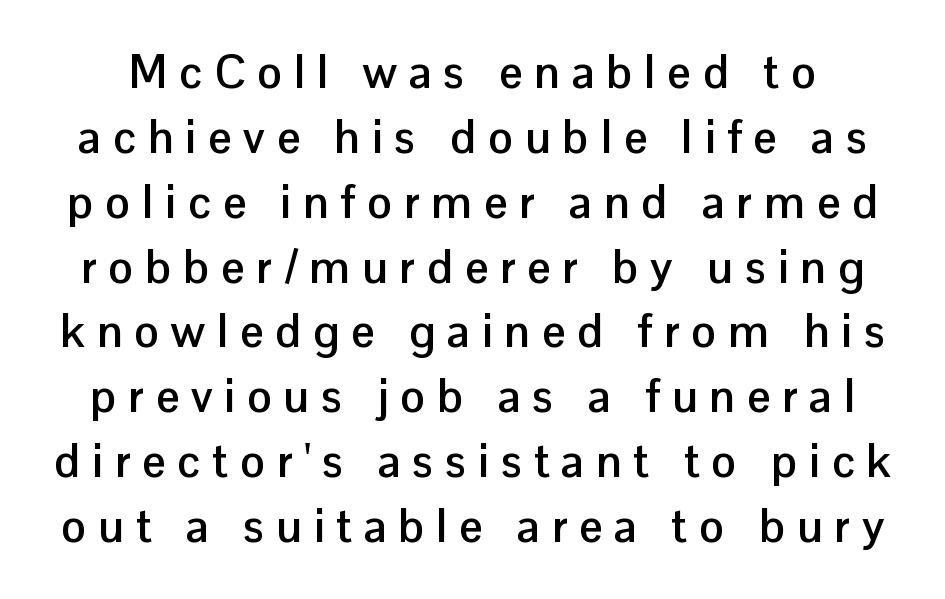
The horizontal fit of the characters is loose and conspicuously gappy. Italic: no, the glyphs are upright roman. The letters are bold, with thick, heavy strokes. Do the characters align in a grid? No, the font is proportional. These lines are composed in type without serifs.
